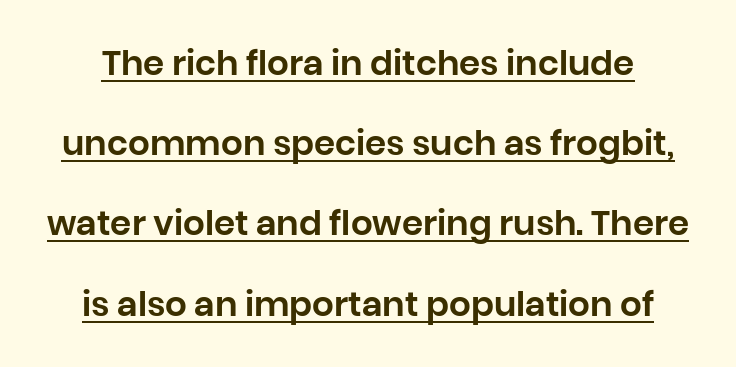
The image shows 34 px sans-serif type, upright; set loose line spacing (2.36x), normal letter spacing, underlined; low stroke contrast and a large x-height.
